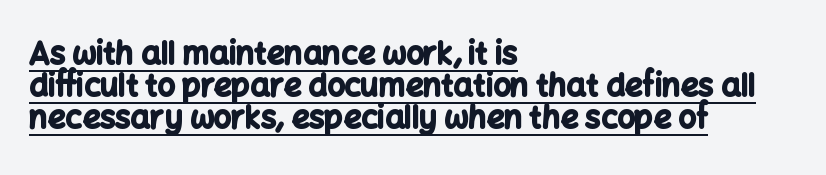
Has an underline been added? It has. These lines are rendered in a variable-pitch font. Is the block centered? No — it sits flush against the left margin. This sample uses a sans-serif face.
